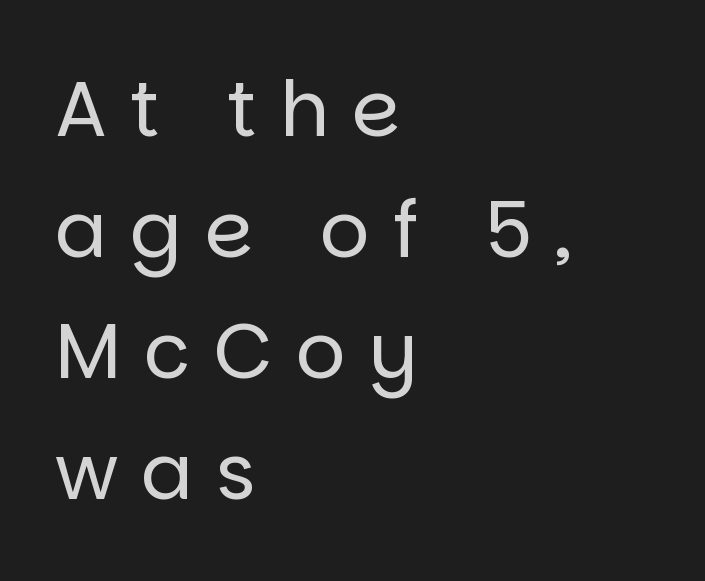
These lines are rendered in a variable-pitch font. Leading: standard. Unbolded letterforms with no extra heft. You can tell from the bare stems that sans-serif type was used. Caption: multi-line text, flush left, ragged right.
